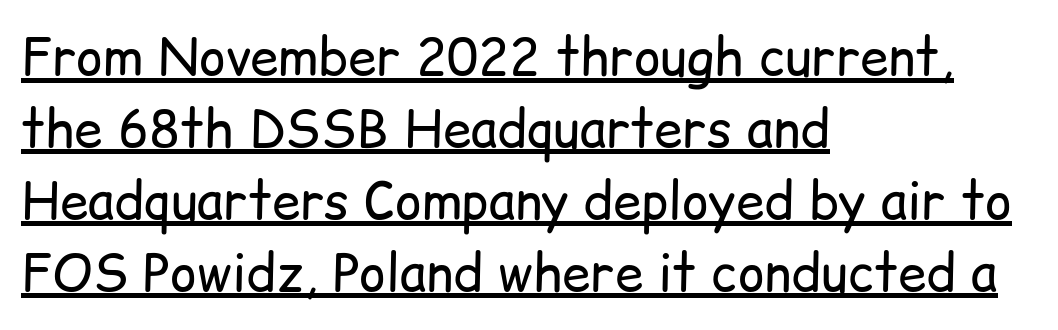
The image shows 51 px regular-weight sans-serif type, upright; set left-aligned, normal line spacing (1.41x), normal letter spacing, underlined; low stroke contrast and a medium x-height.
